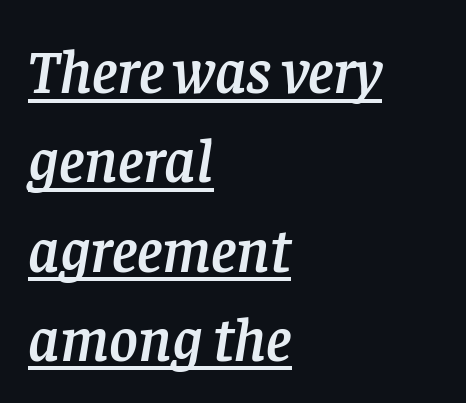
Reading down the block, your eye returns to a fixed left position each line. Every word sits above its own underline. This rendering employs a face with finishing strokes, i.e., a serif. What stands out about the letter spacing? Nothing — it is the standard amount. Looks like regular typesetting: each glyph gets only the width it needs.
